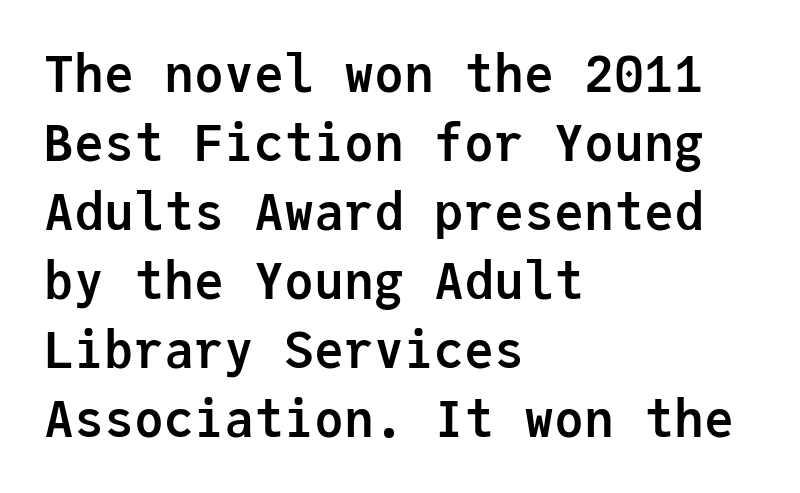
Q: Is the text bold? A: Yes.
Q: Is the text italic (slanted)? A: No, it is upright.
Q: Is the typeface a serif or a sans-serif typeface? A: Sans-serif.
Q: Is the text underlined? A: No.
Q: How is the paragraph aligned? A: Left-aligned.
Q: Is the spacing between letters normal or unusually wide? A: Normal.
Q: Is the spacing between lines tight, normal or loose? A: Normal.
Q: Width (condensed, normal, or wide)? A: Normal.
Q: Stroke contrast? A: Low.
Q: x-height? A: Medium.
Q: Monospaced? A: Yes.
